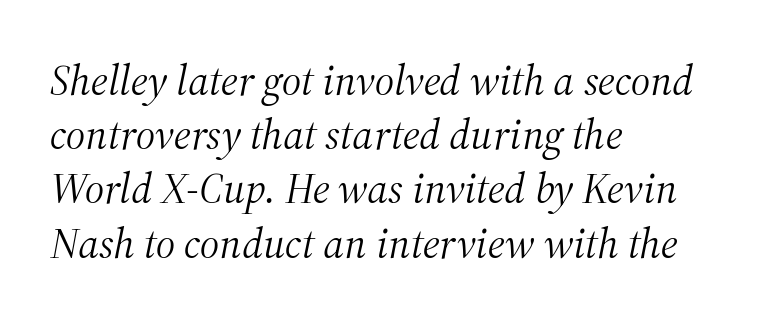
Q: Is the text bold? A: No.
Q: Is the text italic (slanted)? A: Yes, it leans right by about 12 degrees.
Q: Is the typeface a serif or a sans-serif typeface? A: Serif.
Q: Is the text underlined? A: No.
Q: How is the paragraph aligned? A: Left-aligned.
Q: Is the spacing between letters normal or unusually wide? A: Normal.
Q: Is the spacing between lines tight, normal or loose? A: Normal.
Q: Width (condensed, normal, or wide)? A: Normal.
Q: Stroke contrast? A: Medium.
Q: x-height? A: Medium.
Q: Monospaced? A: No.
